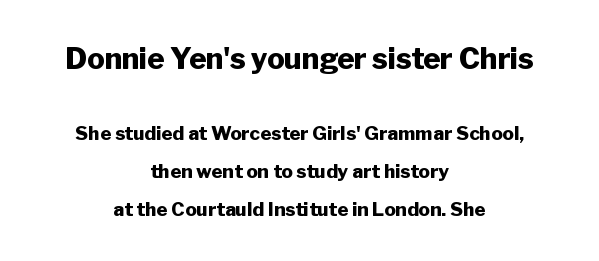
{"serif": "no", "italic": "no", "bold": "yes", "weight": "heavy", "width": "normal", "stroke_contrast": "low", "x_height": "medium", "monospaced": "no", "underline": "no", "align": "center", "line_spacing": "loose", "line_spacing_ratio": 1.99, "letter_spacing": "normal", "letter_spacing_em": 0.0, "larger_block": "first", "size_ratio": 1.53, "glyph_px": 29}
